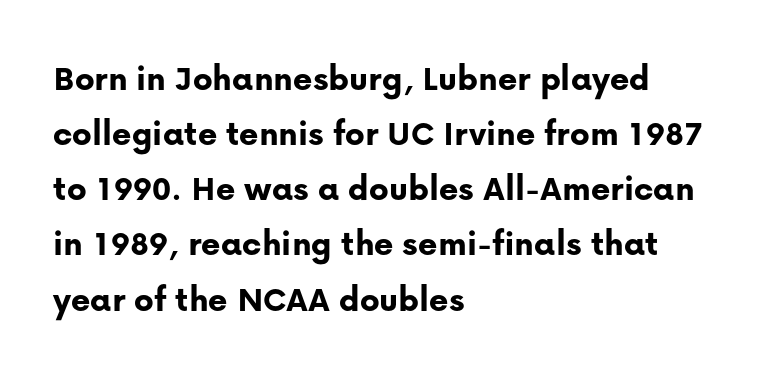
Q: Is the text bold? A: Yes.
Q: Is the text italic (slanted)? A: No, it is upright.
Q: Is the typeface a serif or a sans-serif typeface? A: Sans-serif.
Q: Is the text underlined? A: No.
Q: How is the paragraph aligned? A: Left-aligned.
Q: Is the spacing between letters normal or unusually wide? A: Normal.
Q: Is the spacing between lines tight, normal or loose? A: Normal.
Q: Width (condensed, normal, or wide)? A: Normal.
Q: Stroke contrast? A: Low.
Q: x-height? A: Medium.
Q: Monospaced? A: No.
